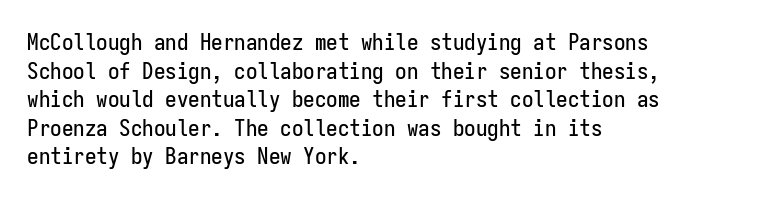
{"italic": "no", "underline": "no", "align": "left", "line_spacing_ratio": 1.24, "letter_spacing": "normal", "letter_spacing_em": 0.0, "glyph_px": 23}
